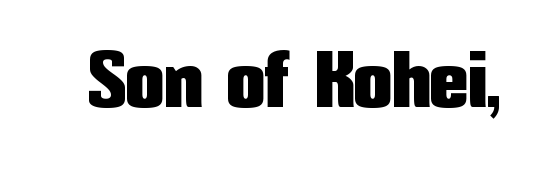
{"serif": "no", "italic": "no", "width": "condensed", "stroke_contrast": "low", "x_height": "medium", "monospaced": "no", "underline": "no", "letter_spacing": "normal", "letter_spacing_em": 0.0, "glyph_px": 77}
